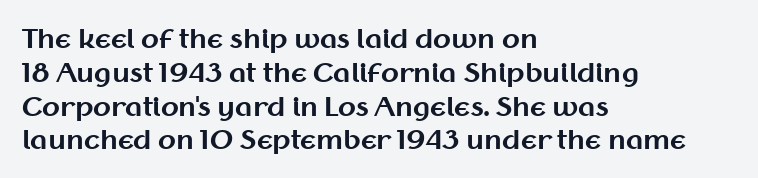
Q: Is the text bold? A: Yes.
Q: Is the text italic (slanted)? A: No, it is upright.
Q: Is the text underlined? A: No.
Q: How is the paragraph aligned? A: Left-aligned.
Q: Is the spacing between letters normal or unusually wide? A: Normal.
Q: Is the spacing between lines tight, normal or loose? A: Normal.
